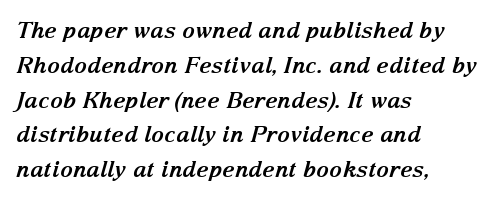
{"italic": "yes", "lean": "right", "slant_degrees": 15, "bold": "yes", "underline": "no", "align": "left", "line_spacing": "normal", "line_spacing_ratio": 1.58, "letter_spacing": "normal", "letter_spacing_em": 0.0, "glyph_px": 22}
